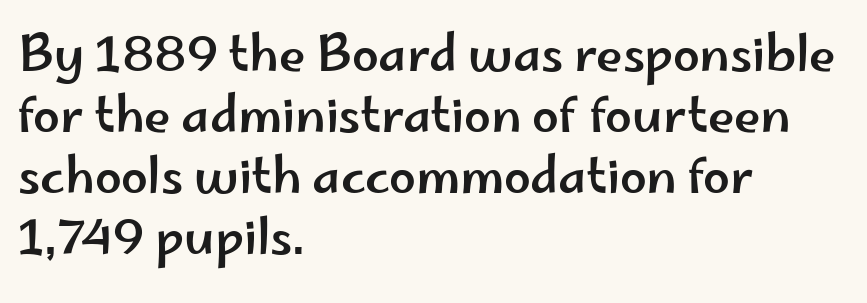
Q: Is the text italic (slanted)? A: No, it is upright.
Q: Is the typeface a serif or a sans-serif typeface? A: Sans-serif.
Q: Is the text underlined? A: No.
Q: How is the paragraph aligned? A: Left-aligned.
Q: Is the spacing between letters normal or unusually wide? A: Normal.
Q: Is the spacing between lines tight, normal or loose? A: Normal.
Q: Width (condensed, normal, or wide)? A: Wide.
Q: Stroke contrast? A: Low.
Q: x-height? A: Small.
Q: Monospaced? A: No.
